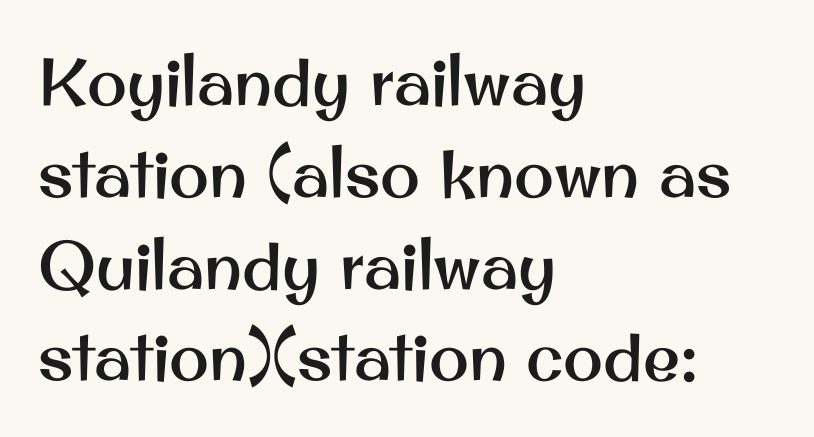
Unlike a traditional serif, this face leaves its strokes unadorned. The block of text has a typical density, with ordinary space between rows. The gaps between neighbouring characters are ordinary and unremarkable. Character widths vary here, with narrow letters taking less room than wide ones. Leftover space on each line is placed entirely after the last word. Has an underline been added? It has not.
